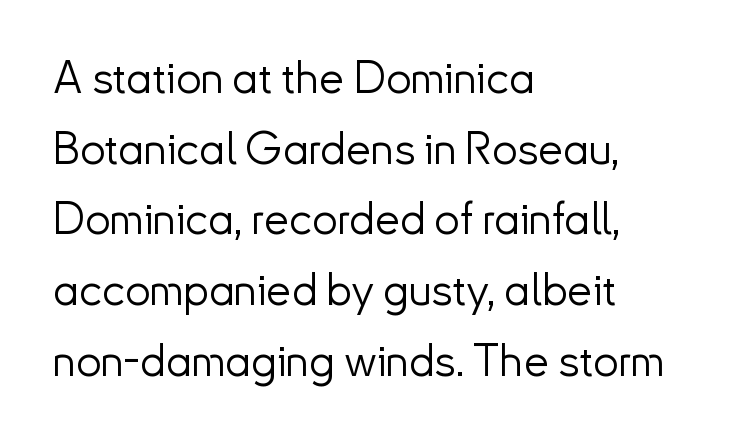
A typesetter would call this zero additional tracking. The rag falls on the right side of this text block. Decoration check: the copy has no underline. Normally led — the rows are evenly, conventionally spaced. The letters stand straight up with perfectly vertical stems. Classification — sans serif.
